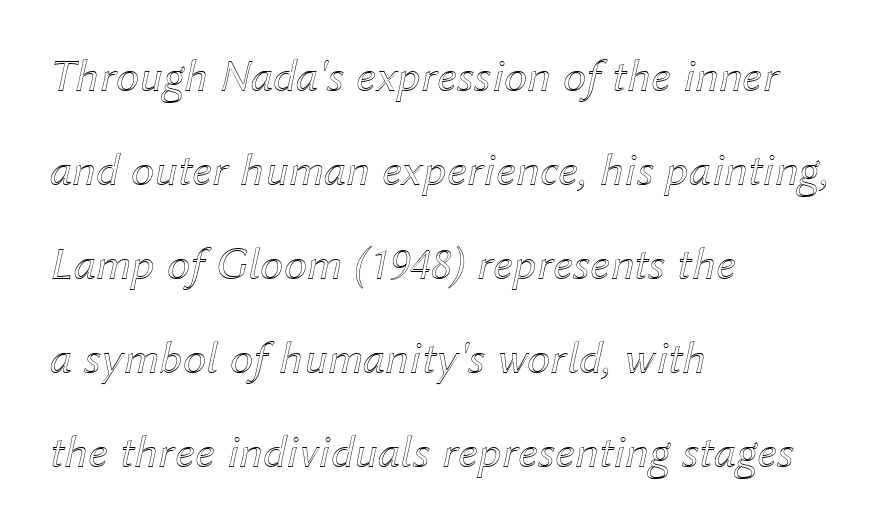
The image shows 47 px text type, italic (leaning right); set left-aligned, loose line spacing (2.0x), normal letter spacing, not underlined; a medium x-height.
